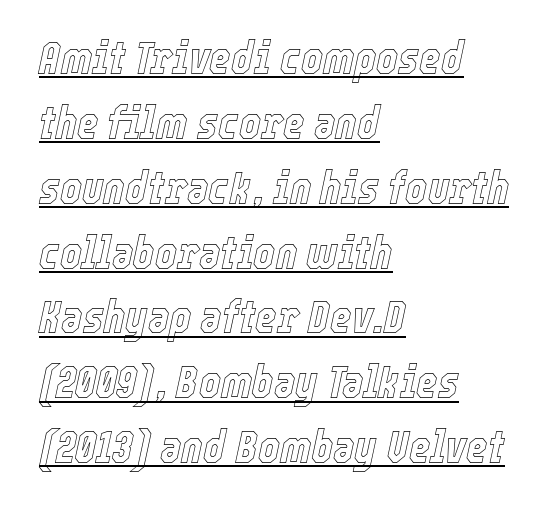
Line spacing here is normal. Teacher's note: observe the even left margin — that is flush-left alignment. The whole block is typeset with a tilt. Here the glyphs are tracked normally, forming tight word shapes. A typesetter would call this proportional, since set widths differ per character.
